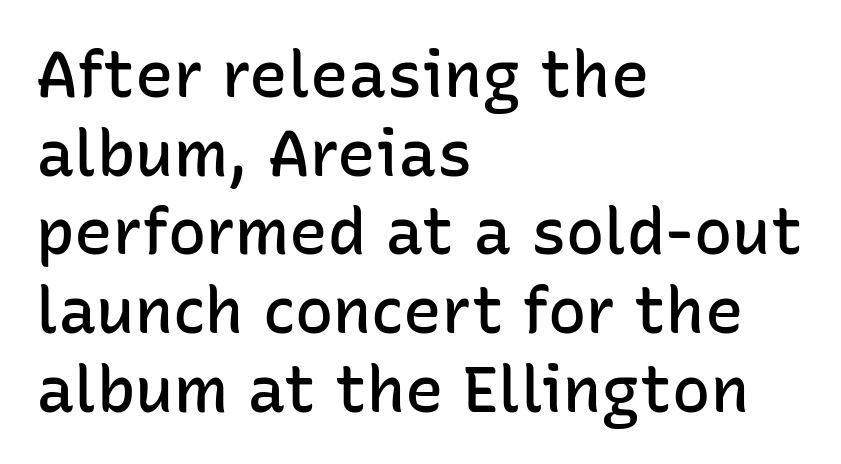
The image shows 64 px semibold sans-serif type, upright; set left-aligned, line spacing 1.23x, normal letter spacing, not underlined; low stroke contrast and a medium x-height.
